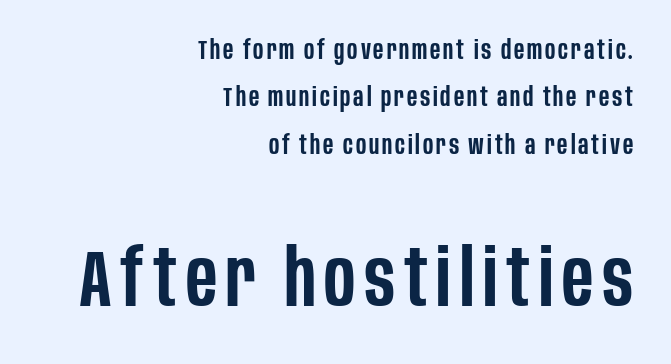
The image shows 79 px semibold, condensed sans-serif type, upright; set right-aligned, line spacing 1.82x, not underlined; the second (bottom) block is 3.04x larger; low stroke contrast and a large x-height.
